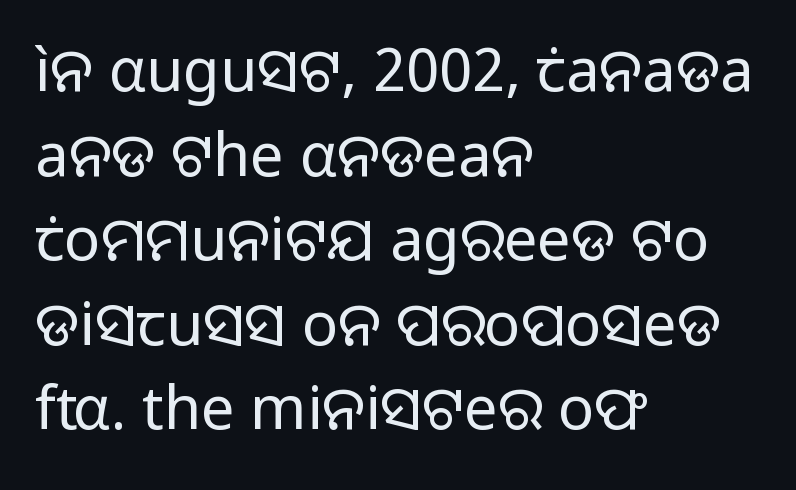
In terms of letterform style, serifs are entirely absent. Check the space under the baseline: it is left empty. The face used here is proportionally spaced, like ordinary book or web type. Line beginnings align vertically; line endings do not. Tracking here is standard; glyphs follow each other at the usual distance. Does the leading feel generous? No, just average.
